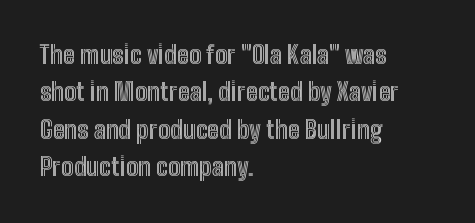
{"italic": "no", "underline": "no", "align": "left", "line_spacing": "normal", "line_spacing_ratio": 1.56, "letter_spacing": "normal", "letter_spacing_em": 0.0, "glyph_px": 24}
